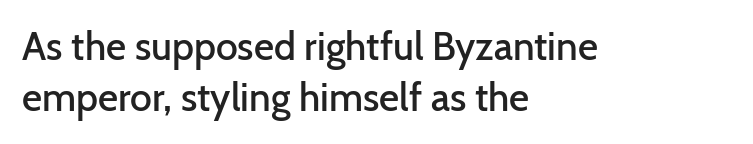
The image shows 39 px semibold sans-serif type, upright; set left-aligned, normal line spacing (1.32x), normal letter spacing, not underlined; low stroke contrast and a medium x-height.
